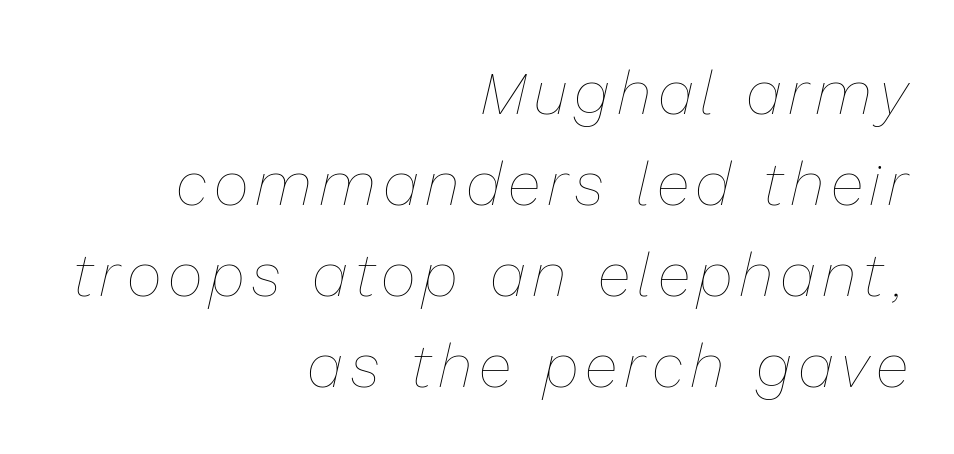
One-word summary of the alignment: right. A clean baseline with only descenders dipping below it. Heaviness? Minimal to ordinary, like unemphasized prose. Reading down the column, the eye jumps a familiar distance to each next line. The glyphs look as if they've been sheared to an angle. Think of a printed novel: that variable character pitch is what you see here.
